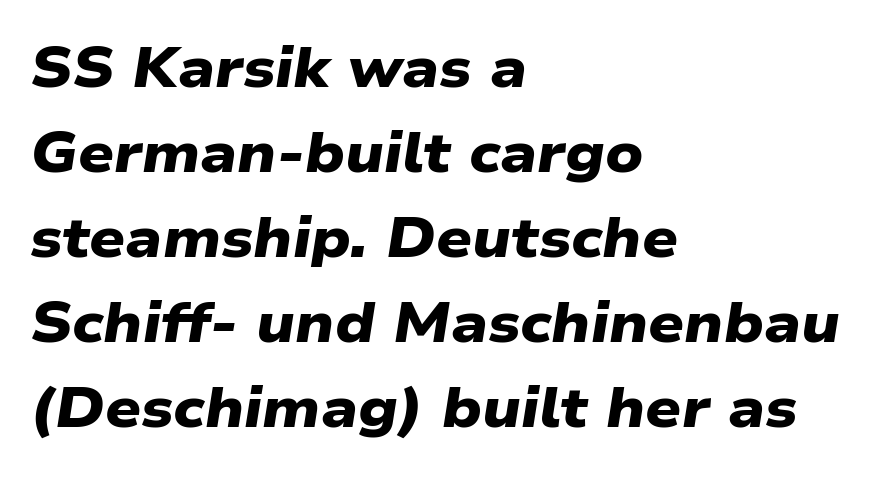
{"serif": "no", "bold": "yes", "weight": "heavy", "width": "wide", "stroke_contrast": "low", "x_height": "medium", "monospaced": "no", "underline": "no", "align": "left", "line_spacing": "normal", "line_spacing_ratio": 1.52, "letter_spacing": "normal", "letter_spacing_em": 0.0, "glyph_px": 56}
